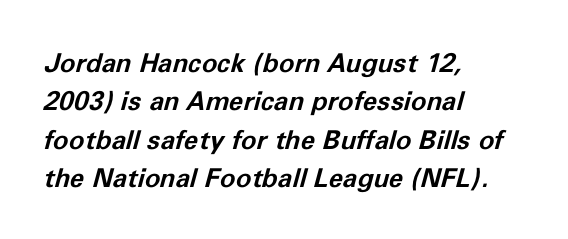
Descenders are the only things crossing below the line. This sample keeps an unexceptional amount of space between lines. Stroke thickness is high; the sample reads as a true bold. Leftover space on each line is placed entirely after the last word. Honestly, the letter spacing is just normal — you wouldn't notice it. The glyphs look as if they've been sheared to an angle.
